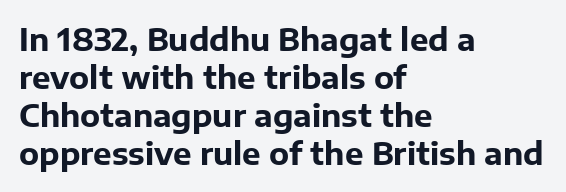
{"serif": "no", "italic": "no", "bold": "yes", "weight": "bold", "width": "normal", "stroke_contrast": "low", "x_height": "medium", "monospaced": "no", "underline": "no", "align": "left", "line_spacing_ratio": 1.23, "letter_spacing": "normal", "letter_spacing_em": 0.0, "glyph_px": 31}
